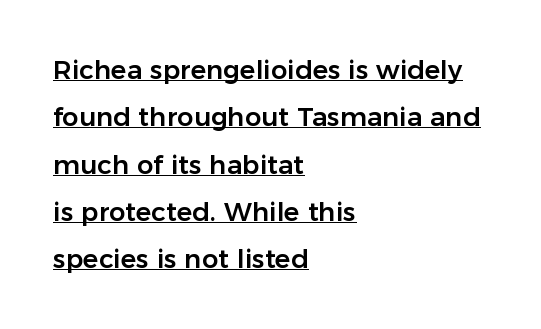
Characters remain perfectly vertical along every line. This rendering features underlined lettering. One-word summary of the alignment: left. Nothing unusual about the tracking: characters are spaced as the font intends.
